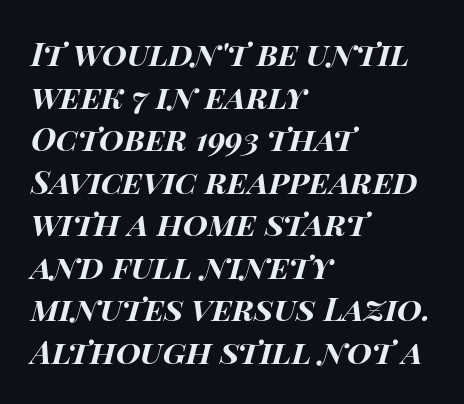
Is this a fixed-width face? No — the glyphs have proportional, varying widths. A bare baseline throughout the passage. Notice how the passage keeps a crisp vertical edge on the left only. This block has exactly the height ordinary leading produces. Letter spacing: default.
